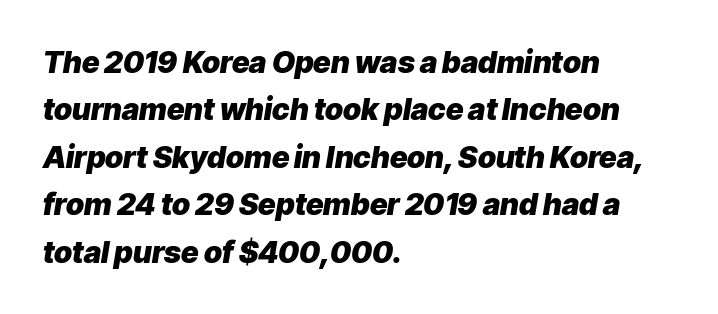
You'd pick this weight for a headline — it's a proper bold. There's an unmistakable incline to the writing here. The line-height multiplier appears to be the usual default. Look at the tracking — it's just the regular setting, nothing added. The glyphs are unaccompanied by any horizontal stroke below them.
